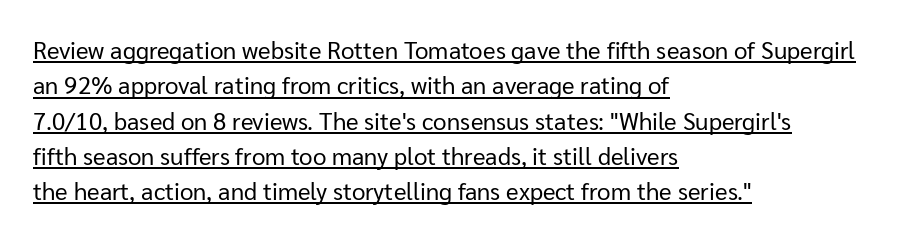
The image shows 24 px text type, upright; set left-aligned, normal line spacing (1.47x), normal letter spacing, underlined.
